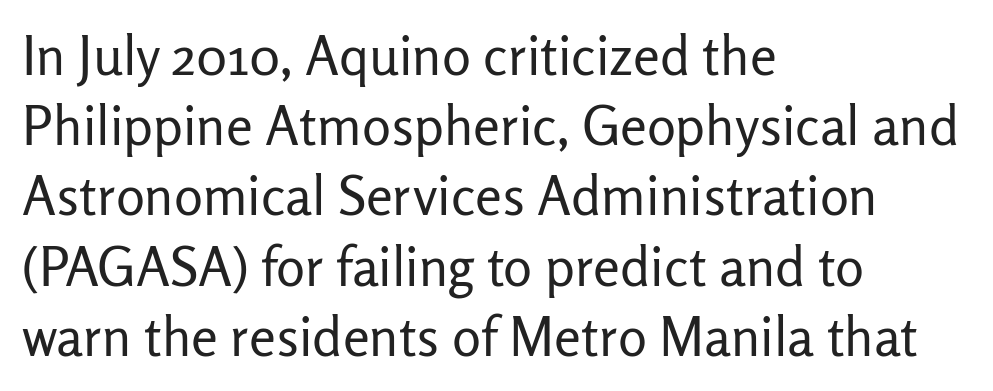
The face used here is rendered with its standard letterfit. In terms of posture, this sample is upright. Type without underlining. Heaviness? Minimal to ordinary, like unemphasized prose. Reading down the column, the eye jumps a familiar distance to each next line.
